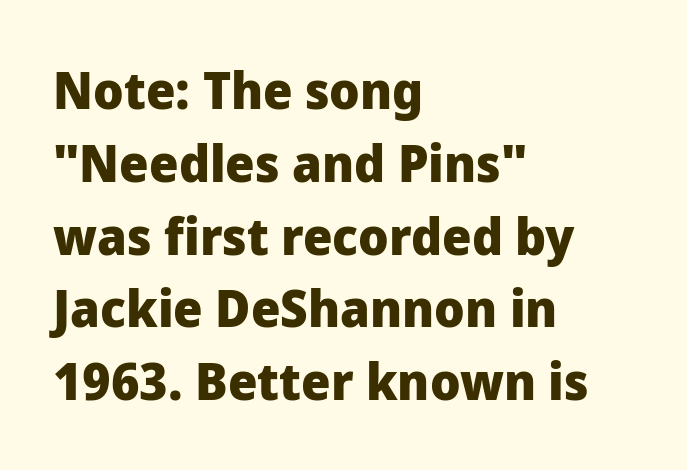
The image shows 52 px heavy sans-serif type, upright; set left-aligned, normal line spacing (1.4x), normal letter spacing, not underlined; low stroke contrast and a medium x-height.
